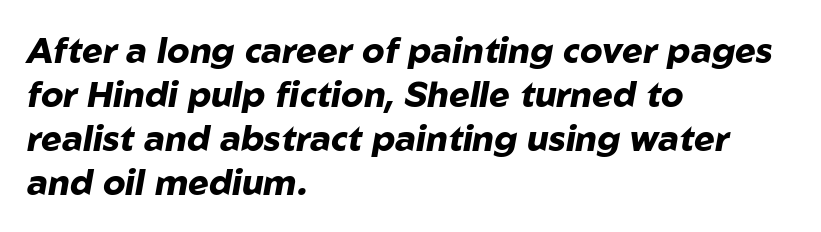
Note the varied advance widths — an 'i' is clearly narrower than an 'm'. Underlining? Definitely not there. Yep, that's italic — everything's leaning. The text block is weighted toward the left margin, trailing off unevenly rightward. This rendering leaves character spacing at its baseline value.
